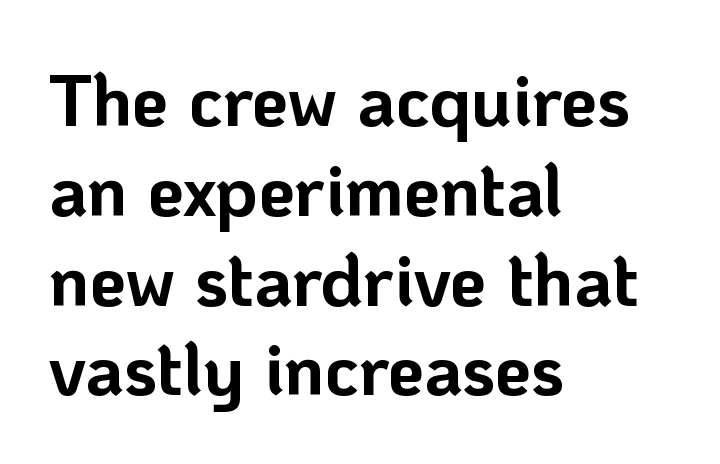
The image shows 73 px bold sans-serif type, upright; set left-aligned, line spacing 1.23x, normal letter spacing, not underlined; low stroke contrast and a medium x-height.
